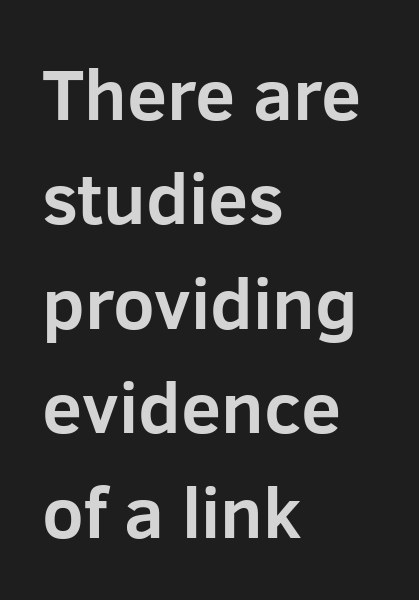
{"serif": "no", "italic": "no", "bold": "yes", "weight": "bold", "width": "normal", "stroke_contrast": "low", "x_height": "medium", "monospaced": "no", "underline": "no", "align": "left", "line_spacing": "normal", "line_spacing_ratio": 1.45, "letter_spacing": "normal", "letter_spacing_em": 0.0, "glyph_px": 72}
